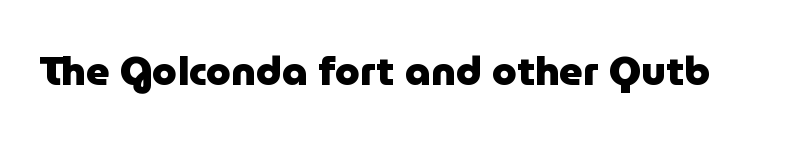
{"serif": "no", "italic": "no", "bold": "yes", "weight": "heavy", "width": "normal", "stroke_contrast": "low", "x_height": "medium", "monospaced": "no", "underline": "no", "letter_spacing": "normal", "letter_spacing_em": 0.0, "glyph_px": 40}
